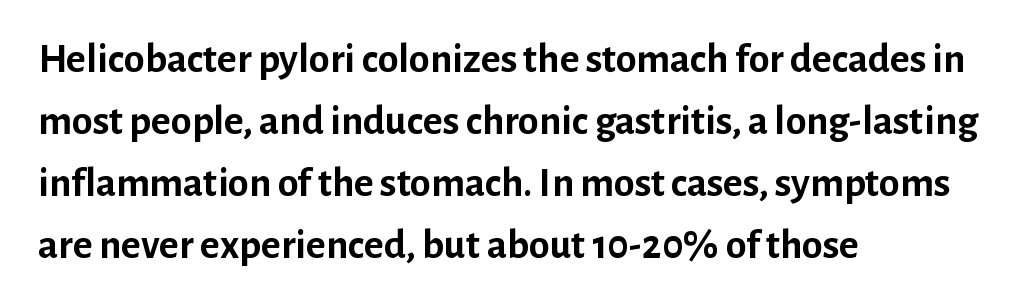
Horizontal bands of white between lines are of average thickness. Lines of text with bare space underneath. Characters remain perfectly vertical along every line. The letters are bold, with thick, heavy strokes. The lines are quadded left.
